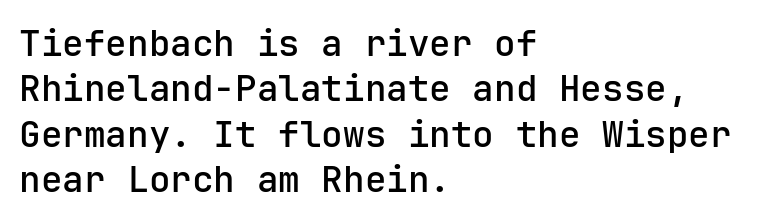
{"serif": "no", "italic": "no", "width": "normal", "stroke_contrast": "low", "x_height": "medium", "monospaced": "yes", "underline": "no", "align": "left", "line_spacing": "normal", "line_spacing_ratio": 1.26, "letter_spacing": "normal", "letter_spacing_em": 0.0, "glyph_px": 36}
